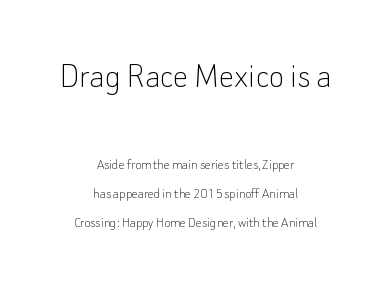
Nothing sits at the stroke ends, so this counts as sans-serif. This reads as an unemphasized weight, regular at the heaviest. You can tell it's not italic because the verticals are truly vertical. Is this a fixed-width face? No — the glyphs have proportional, varying widths.
